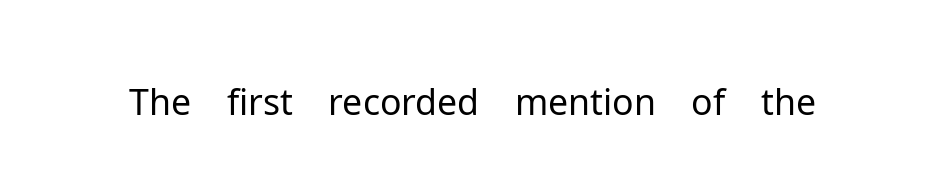
{"serif": "no", "italic": "no", "bold": "no", "weight": "light", "width": "normal", "stroke_contrast": "low", "x_height": "medium", "monospaced": "no", "underline": "no", "letter_spacing": "normal", "letter_spacing_em": 0.0, "glyph_px": 73}
